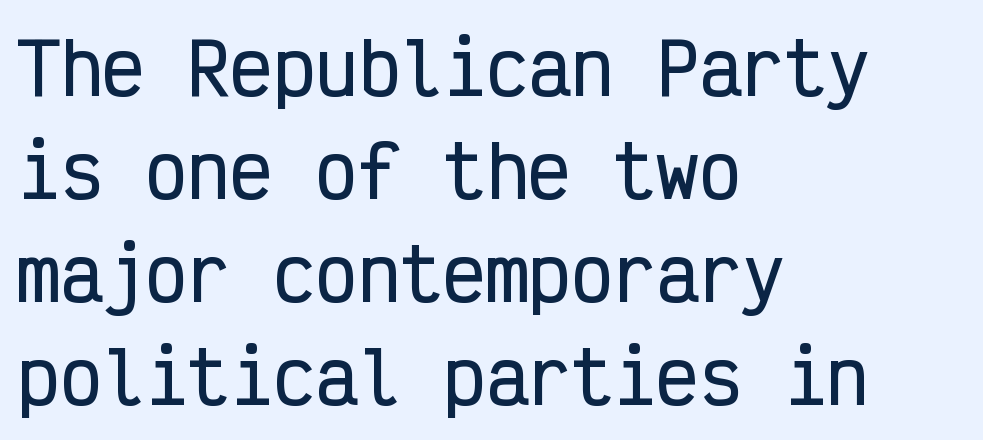
This sample keeps an unexceptional amount of space between lines. Stroke terminals: plain, sans-serif. A typesetter would call this zero additional tracking. Short and long lines alike share a common starting point at left. Looks like terminal output: every glyph gets an equal slot. A clean baseline with only descenders dipping below it.
